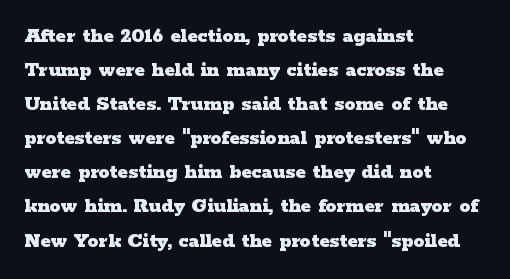
Underline: absent. Default kerning and tracking; the words read as compact shapes. Successive baselines arrive at the customary interval. You can tell it's not italic because the verticals are truly vertical. One-word summary of the alignment: left. These lines carry a lot of weight — the face is fully bold.
